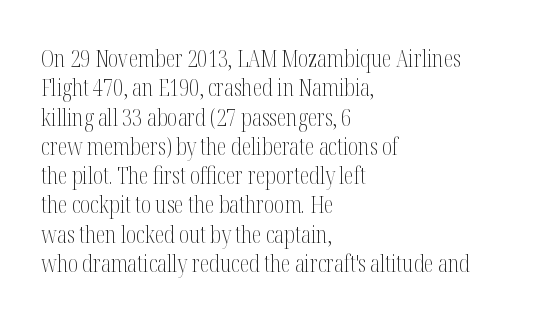
Q: Is the text bold? A: No.
Q: Is the text italic (slanted)? A: No, it is upright.
Q: Is the text underlined? A: No.
Q: How is the paragraph aligned? A: Left-aligned.
Q: Is the spacing between letters normal or unusually wide? A: Normal.
